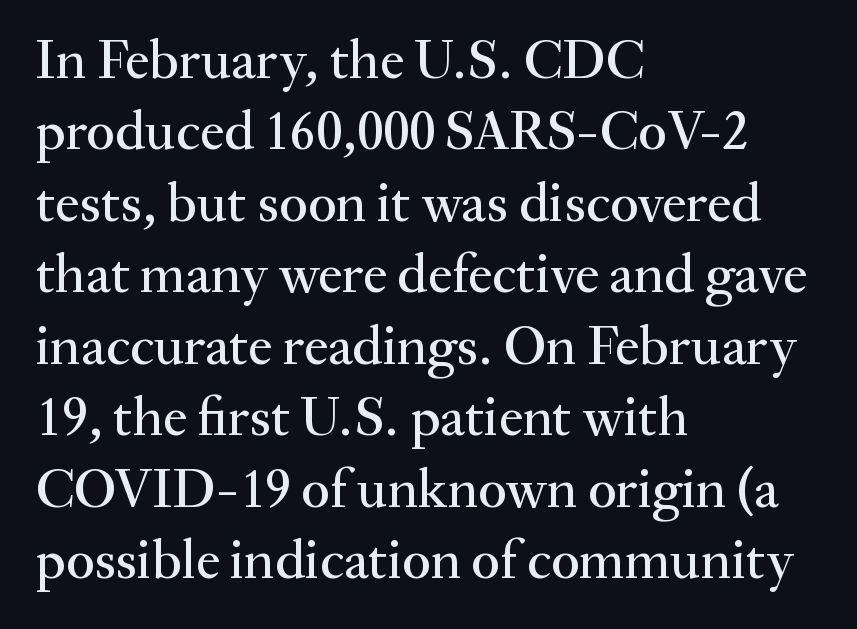
Think of a printed novel: that variable character pitch is what you see here. Casual observation: everything's shoved over to the left. Stroke terminals: seriffed. The designer left line spacing at the default.
